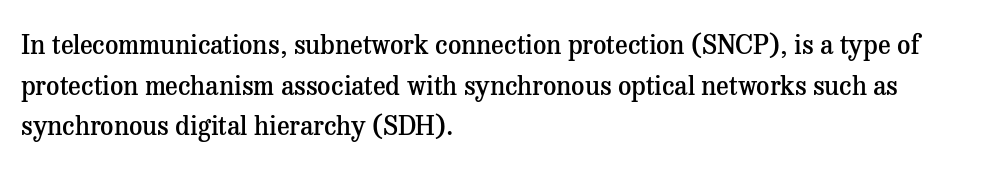
{"italic": "no", "bold": "semi", "underline": "no", "align": "left", "line_spacing": "normal", "line_spacing_ratio": 1.56, "letter_spacing": "normal", "letter_spacing_em": 0.0, "glyph_px": 26}
